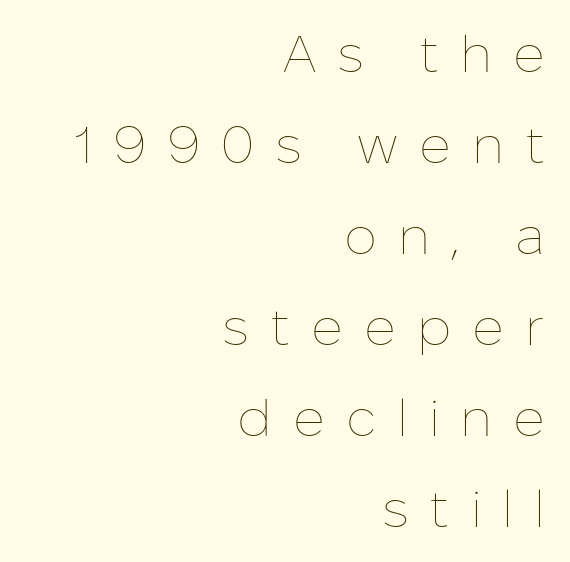
{"italic": "no", "bold": "no", "weight": "thin", "width": "normal", "stroke_contrast": "low", "x_height": "medium", "monospaced": "no", "underline": "no", "align": "right", "line_spacing_ratio": 1.75, "letter_spacing": "wide", "letter_spacing_em": 0.4, "glyph_px": 52}
